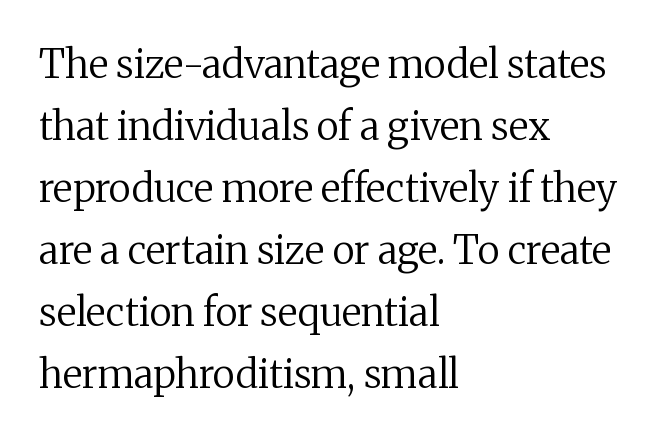
Notice how the passage keeps a crisp vertical edge on the left only. The axis of the letterforms is exactly vertical. The tracking reads as untouched default to a designer's eye. Compared with typical paragraphs, the rows here are spaced about the same. The typeface has the unassuming heft of standard copy or less. The rendering uses natural spacing where letterforms have individual widths.
